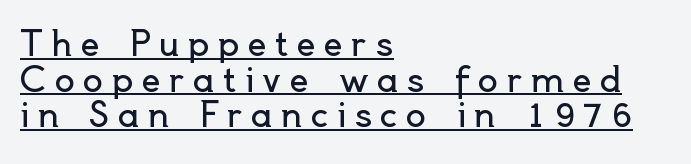
These lines have a slow, spaced-out rhythm from letter to letter. This rendering employs a face without finishing strokes, i.e., a sans-serif. What decoration does the sample have? An underline. Upright lettering throughout.
